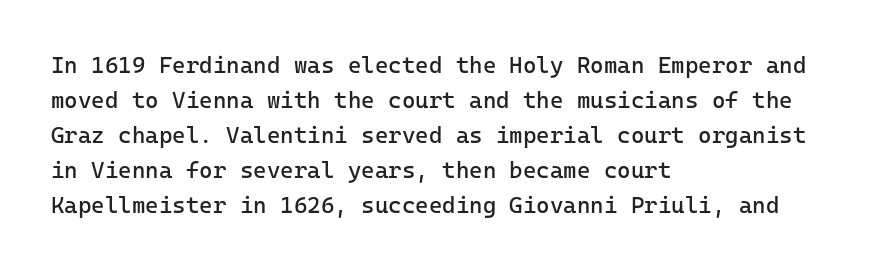
{"italic": "no", "bold": "no", "underline": "no", "align": "left", "line_spacing": "normal", "line_spacing_ratio": 1.52, "letter_spacing": "normal", "letter_spacing_em": 0.0, "glyph_px": 23}
